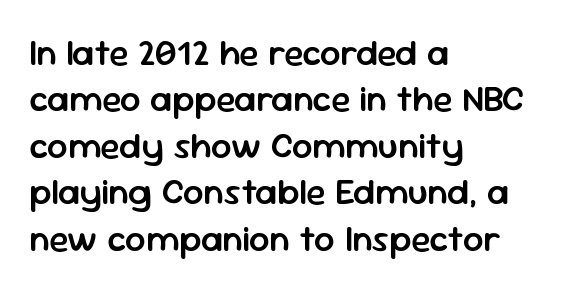
Q: Is the text bold? A: Semi-bold.
Q: Is the text italic (slanted)? A: No, it is upright.
Q: Is the typeface a serif or a sans-serif typeface? A: Sans-serif.
Q: Is the text underlined? A: No.
Q: How is the paragraph aligned? A: Left-aligned.
Q: Is the spacing between letters normal or unusually wide? A: Normal.
Q: Is the spacing between lines tight, normal or loose? A: Normal.
Q: Width (condensed, normal, or wide)? A: Normal.
Q: Stroke contrast? A: Low.
Q: x-height? A: Medium.
Q: Monospaced? A: No.
